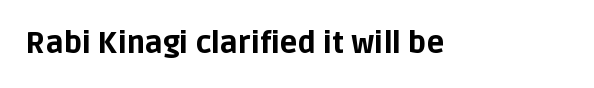
Q: Is the text bold? A: Yes.
Q: Is the text italic (slanted)? A: No, it is upright.
Q: Is the typeface a serif or a sans-serif typeface? A: Sans-serif.
Q: Is the text underlined? A: No.
Q: Is the spacing between letters normal or unusually wide? A: Normal.
Q: Width (condensed, normal, or wide)? A: Normal.
Q: Stroke contrast? A: Low.
Q: x-height? A: Large.
Q: Monospaced? A: No.
